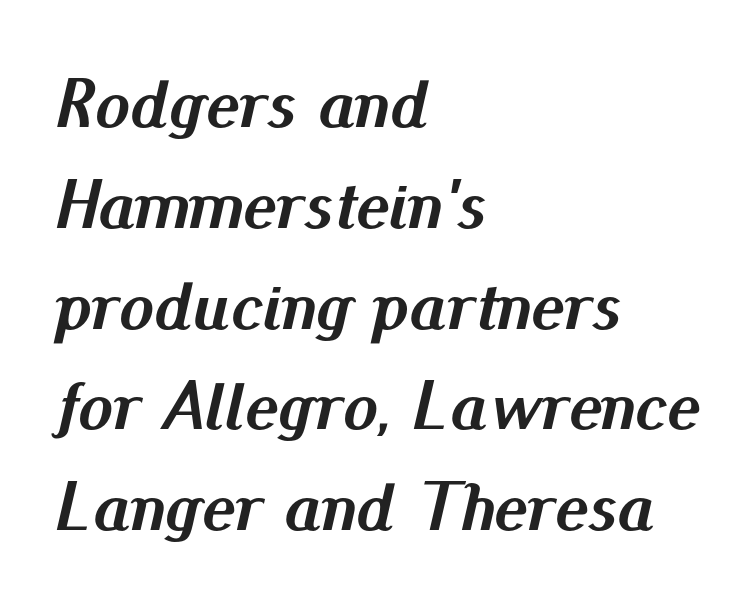
Each glyph is drawn with heavy, bold strokes. Rendered with sloped, italic letterforms. Between one letter and the next there's only the usual sliver of space. Character widths vary here, with narrow letters taking less room than wide ones.
